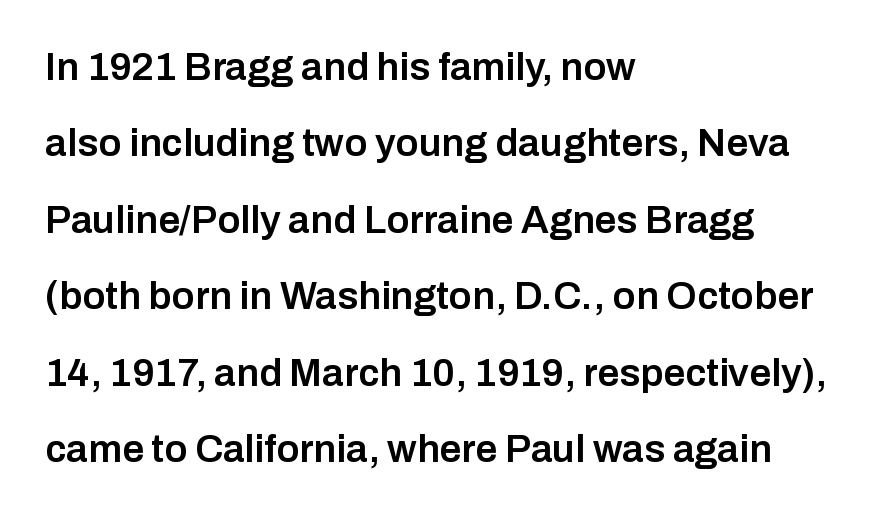
The image shows 39 px semibold sans-serif type, upright; set left-aligned, loose line spacing (1.96x), normal letter spacing, not underlined; low stroke contrast and a medium x-height.
